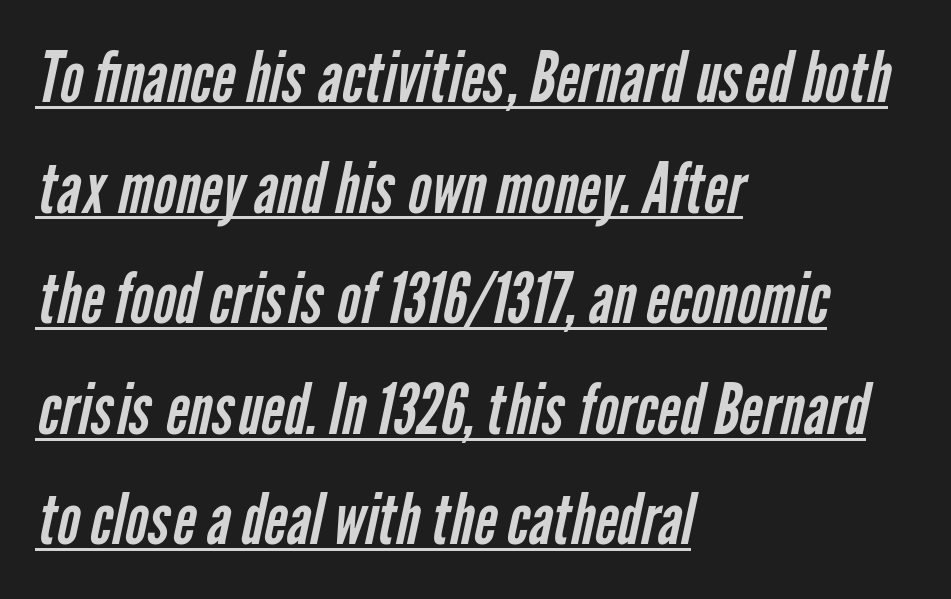
The image shows 70 px regular-weight, condensed sans-serif type; set left-aligned, normal line spacing (1.58x), normal letter spacing, underlined; low stroke contrast and a medium x-height.
